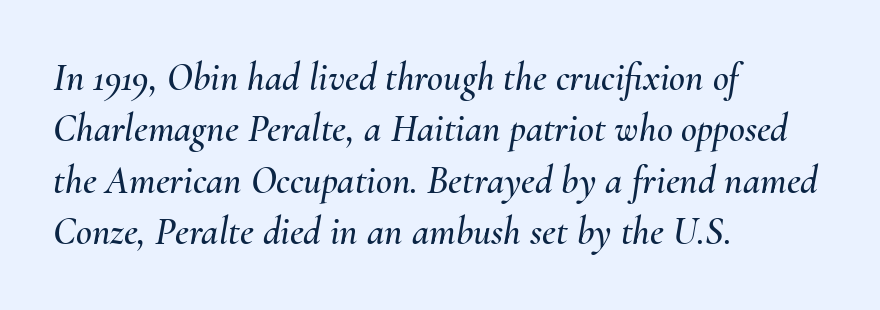
The image shows 39 px text type, italic (leaning right); set left-aligned, normal line spacing (1.32x), normal letter spacing, not underlined; medium stroke contrast and a small x-height.
